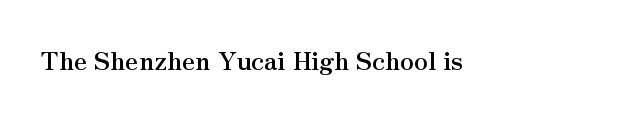
{"italic": "no", "bold": "yes", "underline": "no", "letter_spacing": "normal", "letter_spacing_em": 0.0, "glyph_px": 25}
